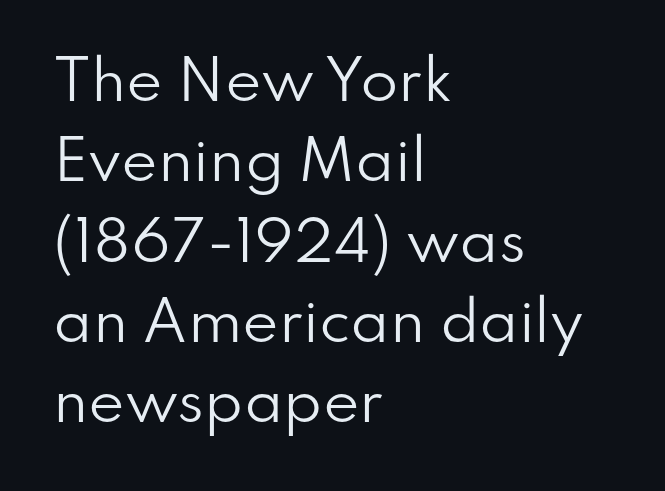
Compared with a typical body face, this is equally light or lighter still. The passage shown is typeset with a sans-serif family. You could not count columns in this text — the font is proportionally spaced. Casual observation: everything's shoved over to the left. The horizontal fit of the characters is conventional and even. Check the space under the baseline: it is left empty.
